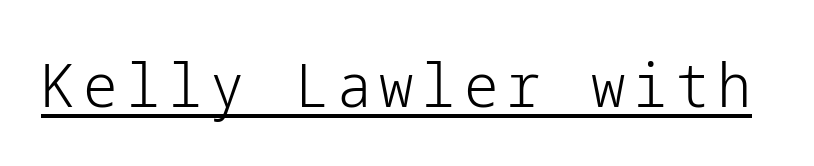
Upright lettering throughout. Notice how a bar underscores the lettering throughout. The cut favours lightness, reaching ordinary text weight at its darkest. Unlike a traditional serif, this face leaves its strokes unadorned.
